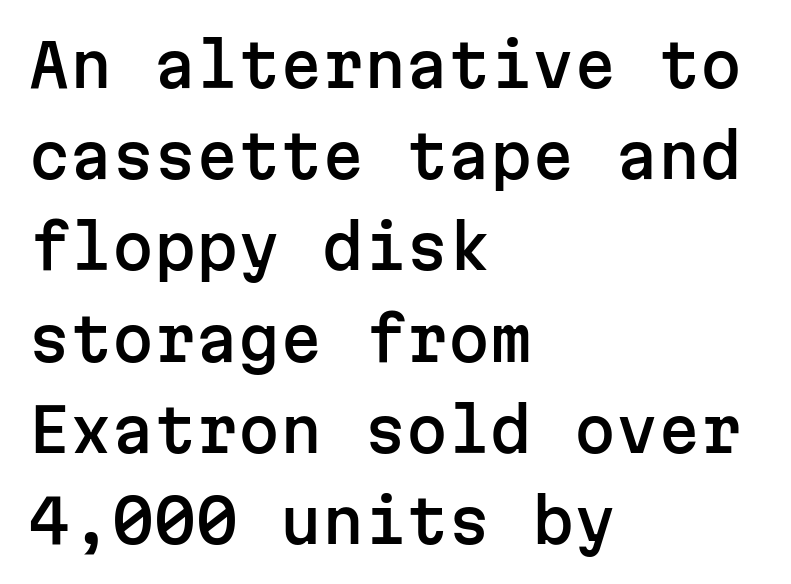
{"serif": "no", "italic": "no", "width": "normal", "stroke_contrast": "low", "x_height": "medium", "monospaced": "yes", "underline": "no", "align": "left", "line_spacing": "normal", "line_spacing_ratio": 1.52, "letter_spacing": "normal", "letter_spacing_em": 0.0, "glyph_px": 60}
